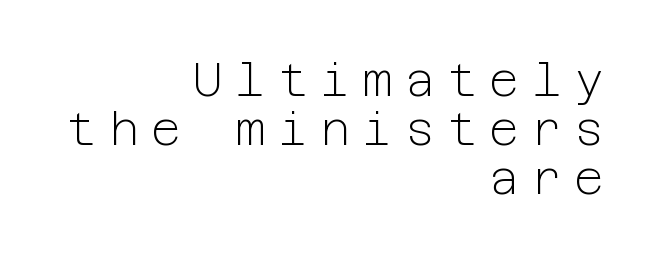
The image shows 46 px light sans-serif type, upright; set right-aligned, tight line spacing (1.06x), unusually wide letter spacing (+0.27 em), not underlined; low stroke contrast and a medium x-height.
